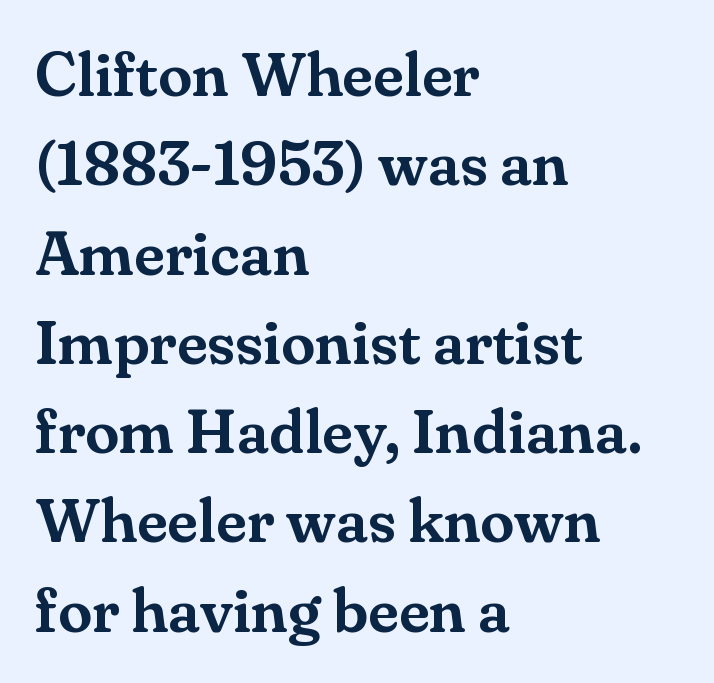
You can tell it's not italic because the verticals are truly vertical. Any mark beneath the type? The region is blank. A student would call this left alignment; a typographer would say flush left, rag right. A typesetter would call this proportional, since set widths differ per character. The typeface chosen for these lines features serifs.
